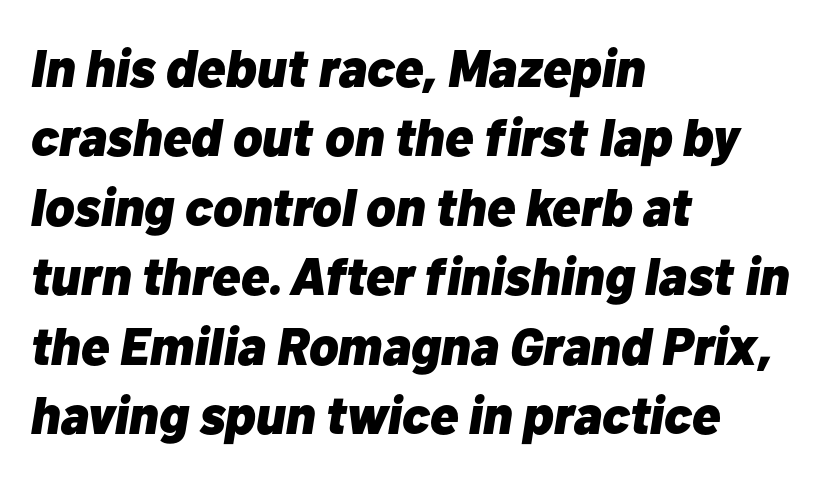
The image shows 53 px heavy type, italic (leaning right); set left-aligned, normal line spacing (1.31x), normal letter spacing, not underlined; low stroke contrast and a medium x-height.
